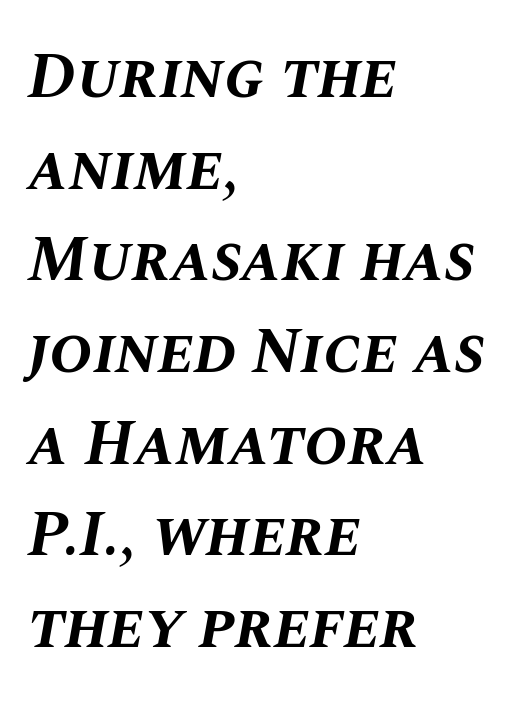
Check under the words: just untouched page. The face used here is proportionally spaced, like ordinary book or web type. These lines are set flush left with a ragged right edge. There is no visible air inserted between adjacent glyphs. Heavy, bold letterforms. This block has exactly the height ordinary leading produces.
